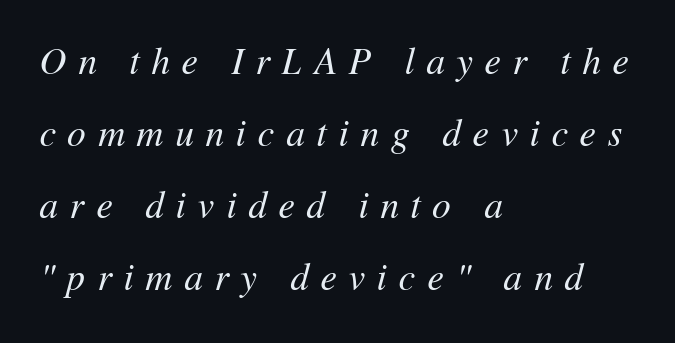
Q: Is the text bold? A: No.
Q: Is the text italic (slanted)? A: Yes, it leans right by about 11 degrees.
Q: Is the text underlined? A: No.
Q: How is the paragraph aligned? A: Left-aligned.
Q: Is the spacing between letters normal or unusually wide? A: Unusually wide.
Q: Is the spacing between lines tight, normal or loose? A: Loose.
Q: Width (condensed, normal, or wide)? A: Normal.
Q: Stroke contrast? A: Medium.
Q: x-height? A: Medium.
Q: Monospaced? A: No.
